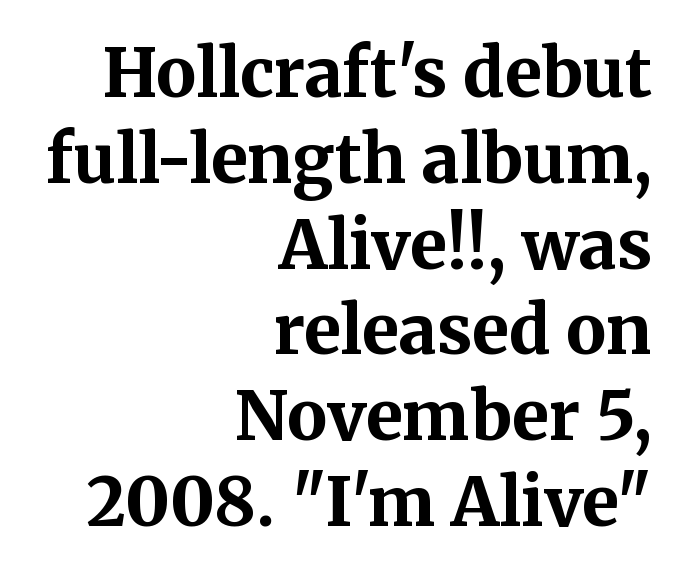
The image shows 67 px bold serif type, upright; set right-aligned, normal line spacing (1.28x), normal letter spacing, not underlined; medium stroke contrast and a medium x-height.
